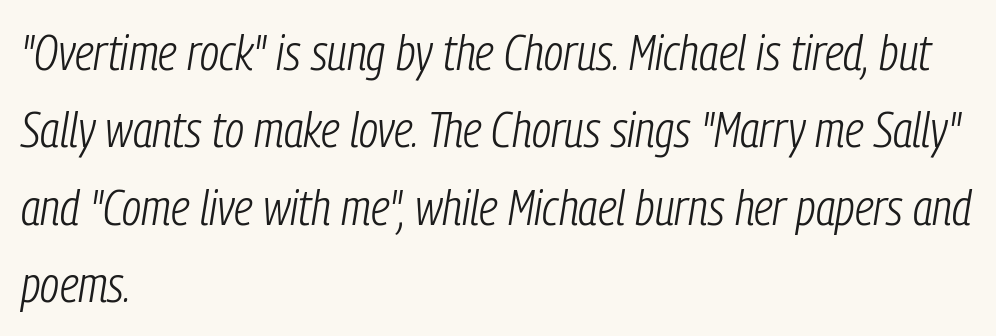
A typesetter would call this proportional, since set widths differ per character. Bare-footed words on every line. Horizontal bands of white between lines are of average thickness. Compared with a typical body face, this is equally light or lighter still.
